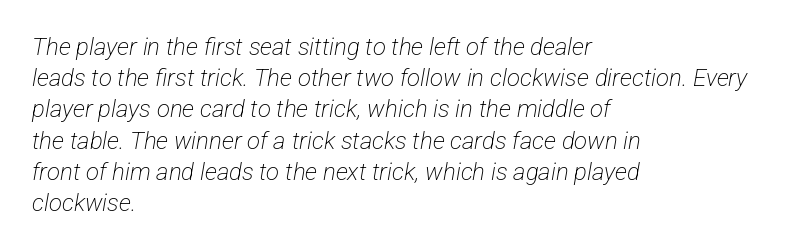
Clear beneath every line of the passage. Does the leading feel generous? No, just average. Students, note that the glyphs here touch the page at normal intervals. Notice how the passage keeps a crisp vertical edge on the left only.
